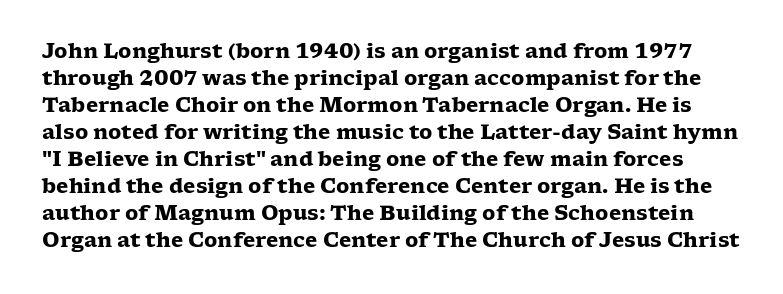
{"italic": "no", "bold": "yes", "underline": "no", "line_spacing": "normal", "line_spacing_ratio": 1.35, "letter_spacing": "normal", "letter_spacing_em": 0.0, "glyph_px": 20}
